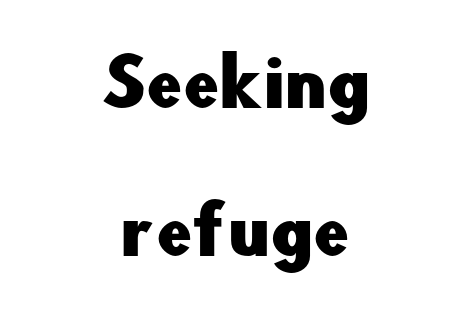
{"serif": "no", "italic": "no", "width": "normal", "stroke_contrast": "low", "x_height": "small", "monospaced": "no", "underline": "no", "align": "center", "line_spacing": "loose", "line_spacing_ratio": 2.32, "letter_spacing": "normal", "letter_spacing_em": 0.0, "glyph_px": 64}
